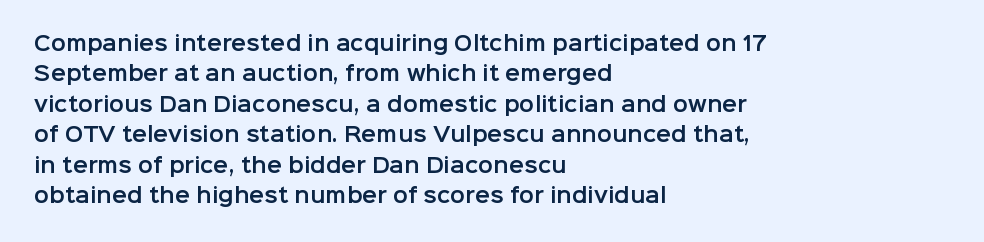
The image shows 20 px text type, upright; set left-aligned, normal line spacing (1.52x), normal letter spacing, not underlined.
